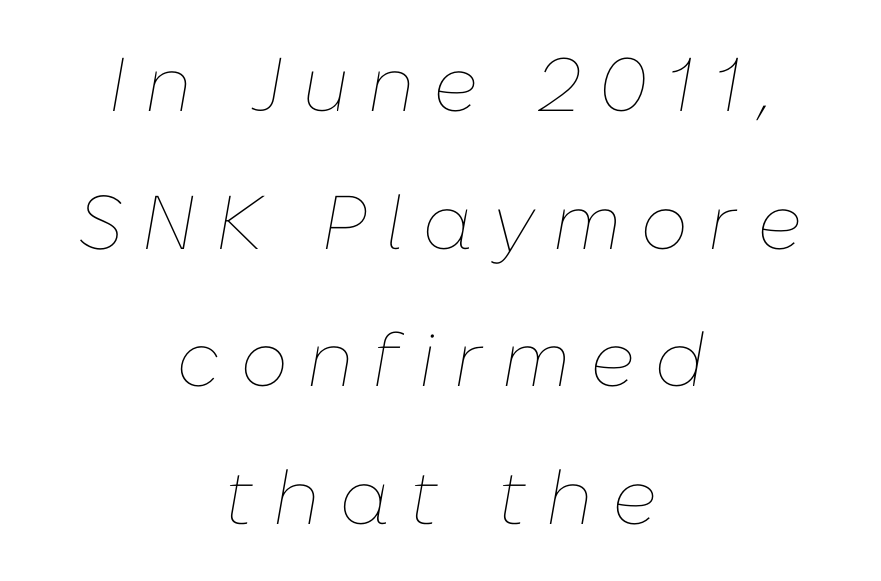
Q: Is the text bold? A: No.
Q: Is the text italic (slanted)? A: Yes, it leans right by about 10 degrees.
Q: Is the text underlined? A: No.
Q: How is the paragraph aligned? A: Centered.
Q: Is the spacing between letters normal or unusually wide? A: Unusually wide.
Q: Width (condensed, normal, or wide)? A: Normal.
Q: Stroke contrast? A: Low.
Q: x-height? A: Medium.
Q: Monospaced? A: No.
